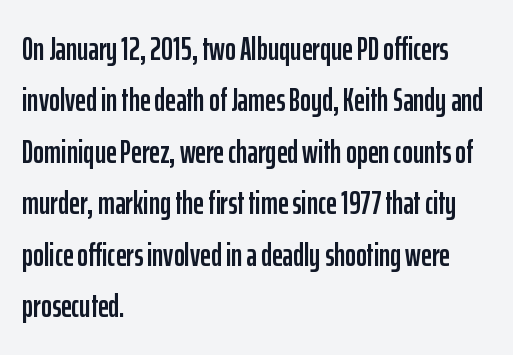
{"serif": "no", "italic": "no", "width": "condensed", "stroke_contrast": "low", "x_height": "medium", "monospaced": "no", "underline": "no", "align": "left", "line_spacing": "normal", "line_spacing_ratio": 1.56, "letter_spacing": "normal", "letter_spacing_em": 0.0, "glyph_px": 33}
